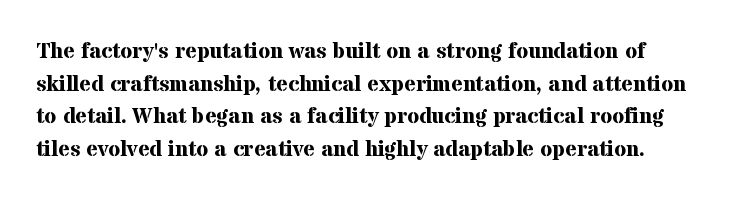
The image shows 22 px bold type, upright; set normal line spacing (1.48x), normal letter spacing, not underlined.
